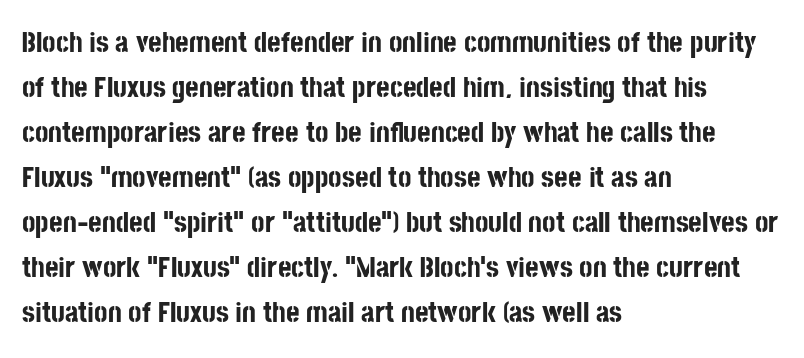
Q: Is the text bold? A: Yes.
Q: Is the text italic (slanted)? A: No, it is upright.
Q: Is the typeface a serif or a sans-serif typeface? A: Sans-serif.
Q: Is the text underlined? A: No.
Q: How is the paragraph aligned? A: Left-aligned.
Q: Is the spacing between letters normal or unusually wide? A: Normal.
Q: Is the spacing between lines tight, normal or loose? A: Normal.
Q: Width (condensed, normal, or wide)? A: Condensed.
Q: Stroke contrast? A: Low.
Q: x-height? A: Large.
Q: Monospaced? A: No.
